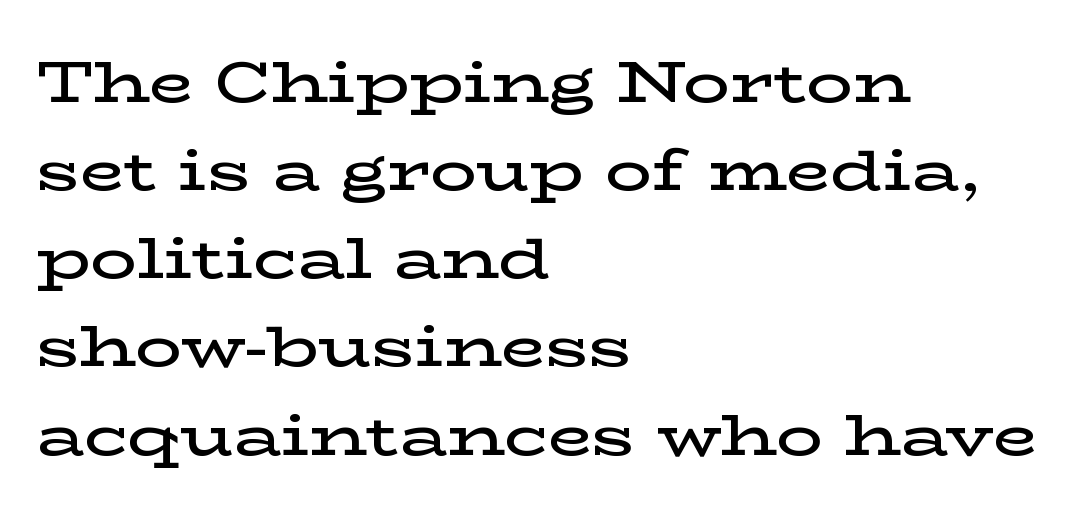
In CSS terms this would be text-align: left. What stands out about the letter spacing? Nothing — it is the standard amount. Every character sits straight up, as roman type does. Summary of weight: moderately heavy, a semibold.
